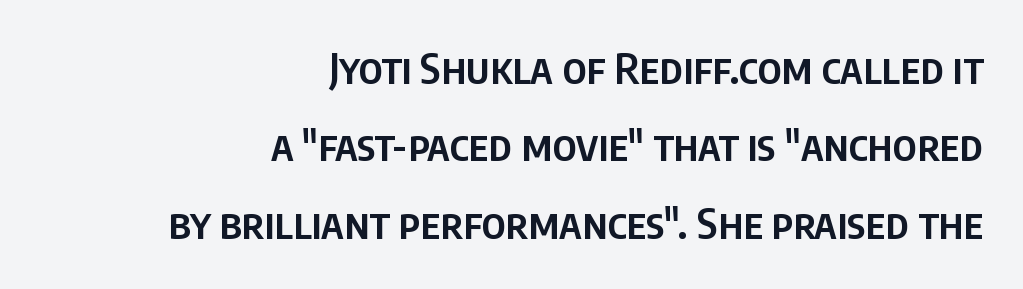
Q: Is the text bold? A: Semi-bold.
Q: Is the text italic (slanted)? A: No, it is upright.
Q: Is the typeface a serif or a sans-serif typeface? A: Sans-serif.
Q: Is the text underlined? A: No.
Q: How is the paragraph aligned? A: Right-aligned.
Q: Is the spacing between letters normal or unusually wide? A: Normal.
Q: Width (condensed, normal, or wide)? A: Condensed.
Q: Stroke contrast? A: Low.
Q: x-height? A: Large.
Q: Monospaced? A: No.
